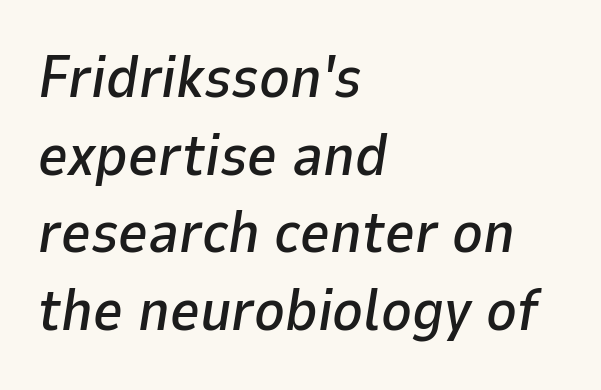
Q: Is the text italic (slanted)? A: Yes, it leans right by about 9 degrees.
Q: Is the text underlined? A: No.
Q: How is the paragraph aligned? A: Left-aligned.
Q: Is the spacing between letters normal or unusually wide? A: Normal.
Q: Is the spacing between lines tight, normal or loose? A: Normal.
Q: Width (condensed, normal, or wide)? A: Normal.
Q: Stroke contrast? A: Low.
Q: x-height? A: Medium.
Q: Monospaced? A: No.
